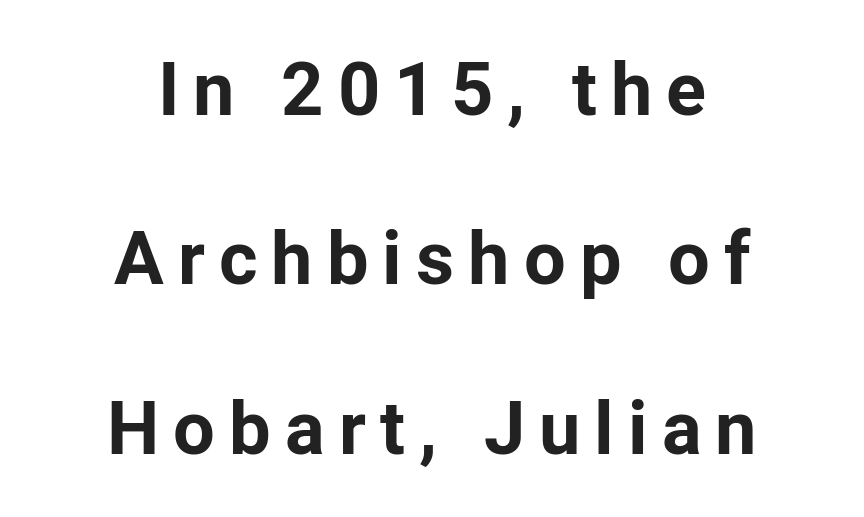
{"serif": "no", "italic": "no", "bold": "yes", "weight": "bold", "width": "normal", "stroke_contrast": "low", "x_height": "medium", "monospaced": "no", "underline": "no", "align": "center", "line_spacing": "loose", "line_spacing_ratio": 2.29, "glyph_px": 74}
